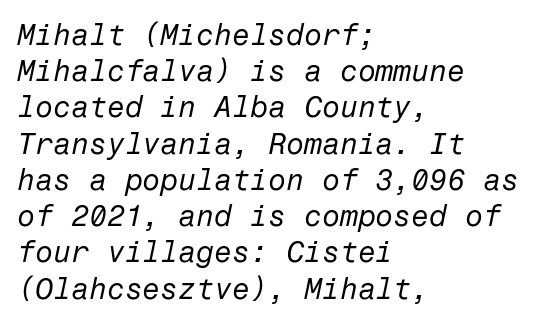
Does the copy run flush right? No — it runs flush left. These lines sit exactly where default settings would place them. The axis of the letterforms is tilted away from vertical. Does extra space separate the letters? No, they use regular spacing.
